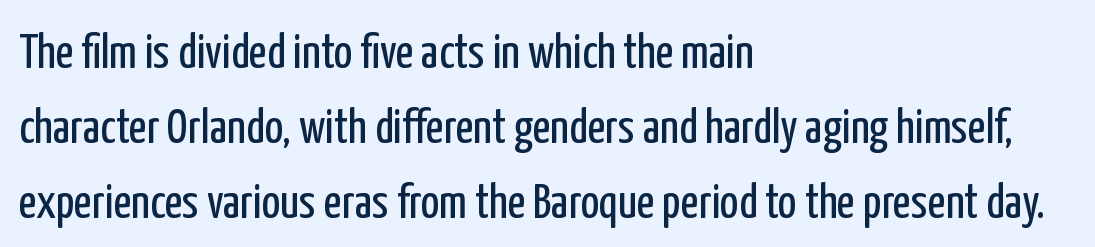
Q: Is the text bold? A: No.
Q: Is the text italic (slanted)? A: No, it is upright.
Q: Is the typeface a serif or a sans-serif typeface? A: Sans-serif.
Q: Is the text underlined? A: No.
Q: How is the paragraph aligned? A: Left-aligned.
Q: Is the spacing between letters normal or unusually wide? A: Normal.
Q: Is the spacing between lines tight, normal or loose? A: Normal.
Q: Width (condensed, normal, or wide)? A: Condensed.
Q: Stroke contrast? A: Low.
Q: x-height? A: Medium.
Q: Monospaced? A: No.
